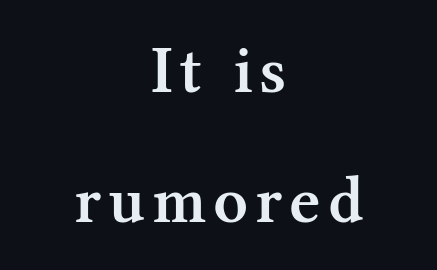
The image shows 68 px semibold serif type, upright; set centered, loose line spacing (1.91x), not underlined; medium stroke contrast and a medium x-height.
